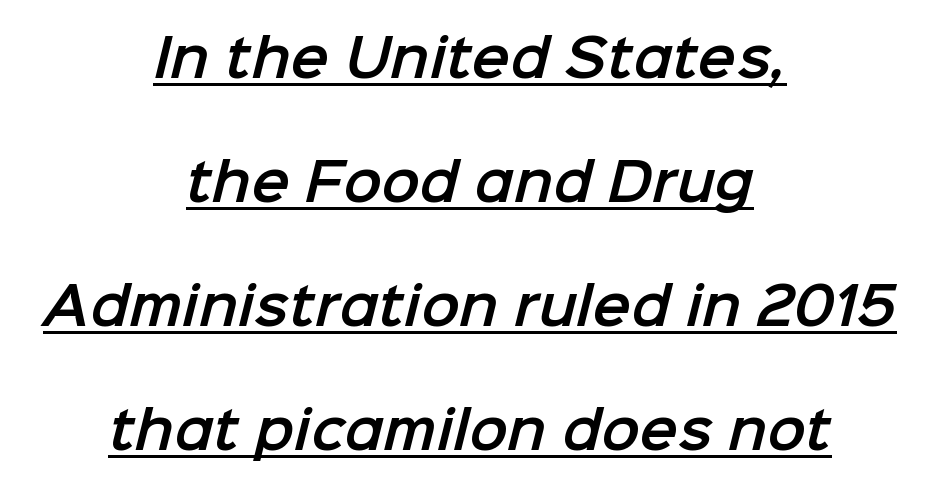
The image shows 51 px sans-serif type; set centered, loose line spacing (2.43x), normal letter spacing, underlined; low stroke contrast and a medium x-height.
